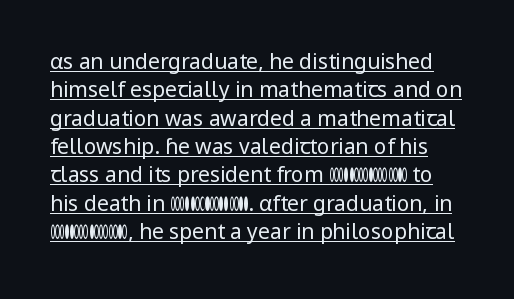
Q: Is the text bold? A: No.
Q: Is the text italic (slanted)? A: No, it is upright.
Q: Is the text underlined? A: Yes.
Q: Is the spacing between letters normal or unusually wide? A: Normal.
Q: Is the spacing between lines tight, normal or loose? A: Normal.
